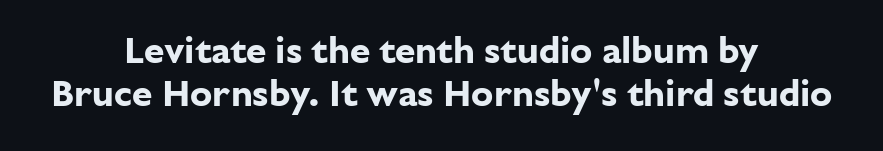
The zone under the glyphs is completely vacant. Heavy-handed strokes throughout: this text is bold. The rendering uses natural spacing where letterforms have individual widths. Font category for this specimen: sans-serif.
